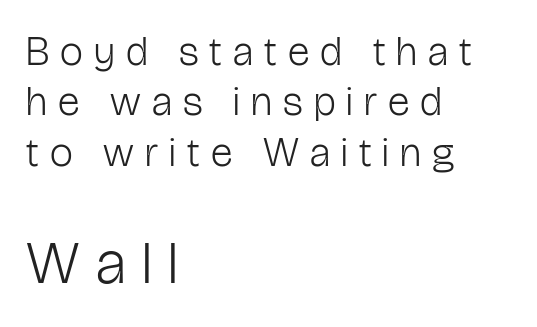
Q: Is the text bold? A: No.
Q: Is the text italic (slanted)? A: No, it is upright.
Q: Is the typeface a serif or a sans-serif typeface? A: Sans-serif.
Q: Is the text underlined? A: No.
Q: How is the paragraph aligned? A: Left-aligned.
Q: Is the spacing between letters normal or unusually wide? A: Unusually wide.
Q: Which block of text is set in a larger size, the first (top) or the second (bottom)? A: The second (bottom) one.
Q: Width (condensed, normal, or wide)? A: Condensed.
Q: Stroke contrast? A: Low.
Q: x-height? A: Medium.
Q: Monospaced? A: No.
